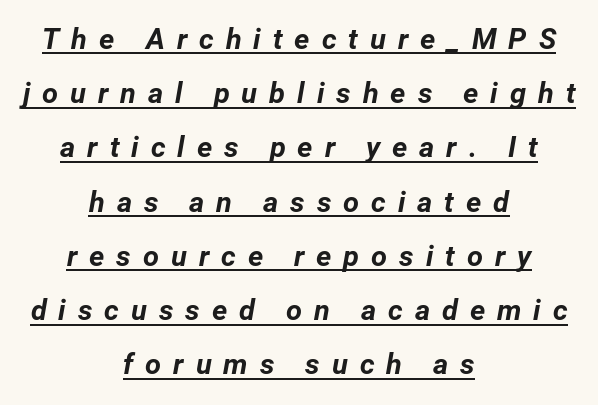
{"italic": "yes", "lean": "right", "slant_degrees": 12, "bold": "yes", "weight": "bold", "width": "normal", "stroke_contrast": "low", "x_height": "medium", "monospaced": "no", "underline": "yes", "align": "center", "line_spacing_ratio": 1.87, "letter_spacing": "wide", "letter_spacing_em": 0.41, "glyph_px": 29}
